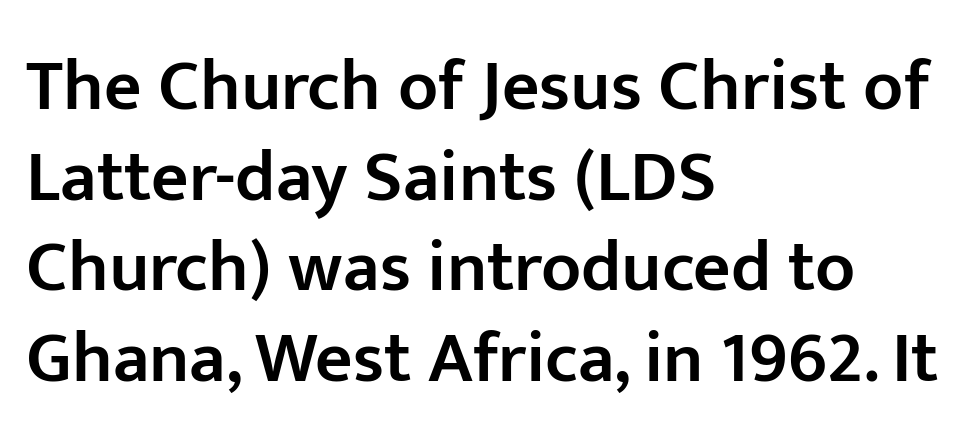
As a designer I'd log this as weight 600, semibold. The passage shown is typed in a proportional face where columns would drift. The letterforms sit shoulder to shoulder at normal distance. Descenders are the only things crossing below the line. This sample uses an upright cut, with every glyph sitting square on the baseline. Serifs: no, the terminals of the letterforms are clean.
